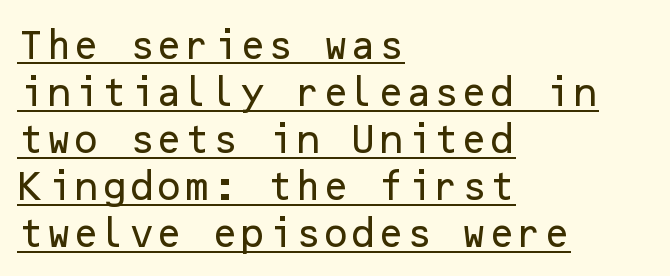
Q: Is the text italic (slanted)? A: No, it is upright.
Q: Is the typeface a serif or a sans-serif typeface? A: Sans-serif.
Q: Is the text underlined? A: Yes.
Q: How is the paragraph aligned? A: Left-aligned.
Q: Is the spacing between letters normal or unusually wide? A: Normal.
Q: Is the spacing between lines tight, normal or loose? A: Normal.
Q: Width (condensed, normal, or wide)? A: Normal.
Q: Stroke contrast? A: Low.
Q: x-height? A: Medium.
